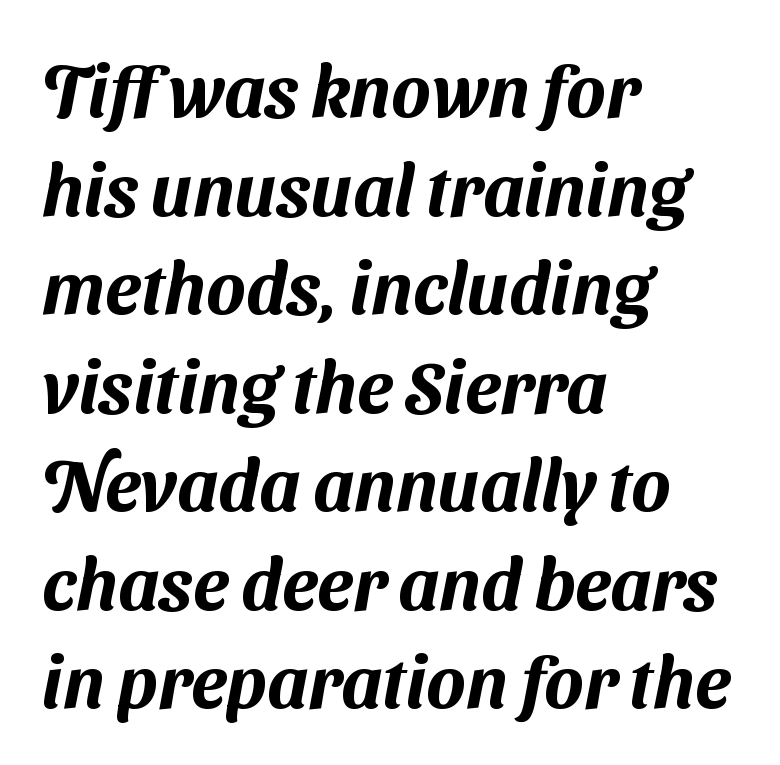
Q: Is the typeface a serif or a sans-serif typeface? A: Sans-serif.
Q: Is the text underlined? A: No.
Q: How is the paragraph aligned? A: Left-aligned.
Q: Is the spacing between letters normal or unusually wide? A: Normal.
Q: Is the spacing between lines tight, normal or loose? A: Normal.
Q: Width (condensed, normal, or wide)? A: Normal.
Q: Stroke contrast? A: Medium.
Q: x-height? A: Medium.
Q: Monospaced? A: No.
